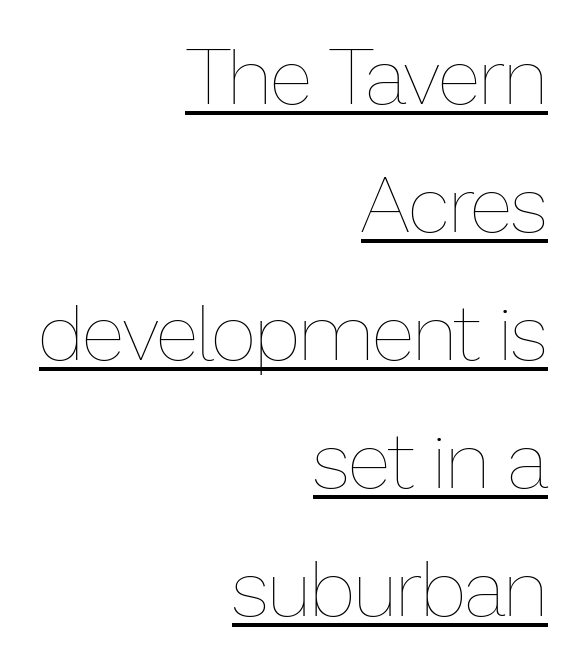
Q: Is the text bold? A: No.
Q: Is the text italic (slanted)? A: No, it is upright.
Q: Is the text underlined? A: Yes.
Q: How is the paragraph aligned? A: Right-aligned.
Q: Is the spacing between letters normal or unusually wide? A: Normal.
Q: Is the spacing between lines tight, normal or loose? A: Normal.
Q: Width (condensed, normal, or wide)? A: Normal.
Q: Stroke contrast? A: Low.
Q: x-height? A: Medium.
Q: Monospaced? A: No.
